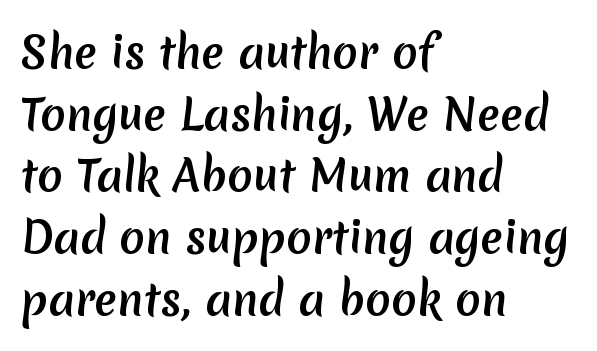
The image shows 42 px semibold sans-serif type; set left-aligned, normal line spacing (1.47x), normal letter spacing, not underlined; low stroke contrast and a medium x-height.
